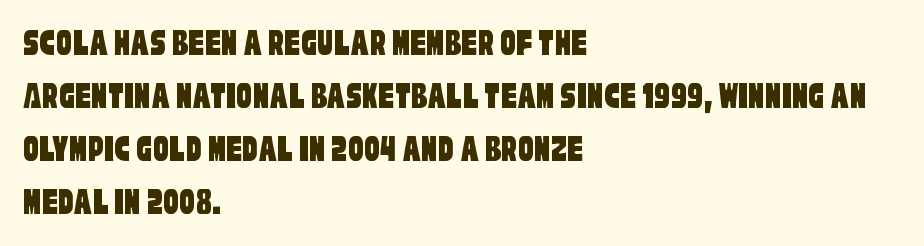
The image shows 39 px condensed sans-serif type; set left-aligned, normal line spacing (1.36x), normal letter spacing, not underlined; low stroke contrast and a large x-height.
